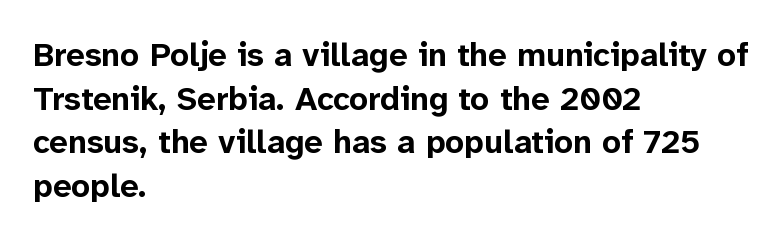
{"serif": "no", "italic": "no", "bold": "yes", "weight": "bold", "width": "normal", "stroke_contrast": "low", "x_height": "medium", "monospaced": "no", "underline": "no", "align": "left", "line_spacing": "normal", "line_spacing_ratio": 1.32, "letter_spacing": "normal", "letter_spacing_em": 0.0, "glyph_px": 33}
